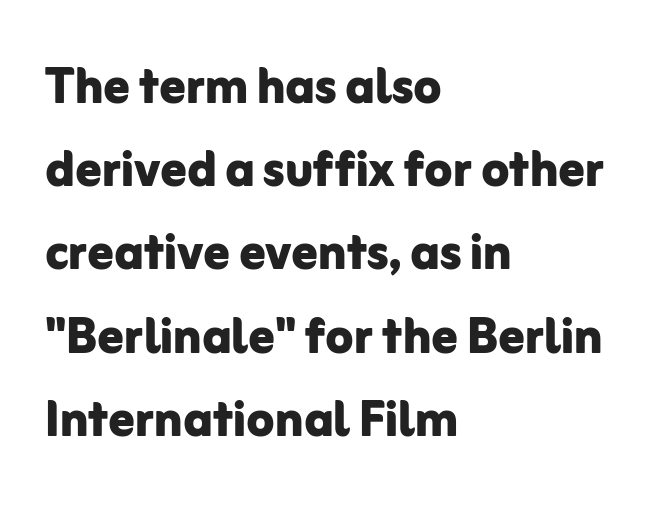
Q: Is the text bold? A: Yes.
Q: Is the text italic (slanted)? A: No, it is upright.
Q: Is the typeface a serif or a sans-serif typeface? A: Sans-serif.
Q: Is the text underlined? A: No.
Q: How is the paragraph aligned? A: Left-aligned.
Q: Is the spacing between letters normal or unusually wide? A: Normal.
Q: Is the spacing between lines tight, normal or loose? A: Normal.
Q: Width (condensed, normal, or wide)? A: Normal.
Q: Stroke contrast? A: Low.
Q: x-height? A: Medium.
Q: Monospaced? A: No.
